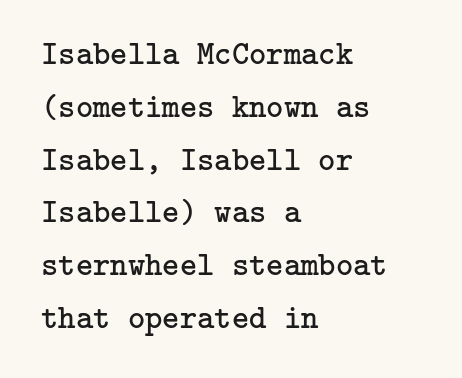
Q: Is the text bold? A: No.
Q: Is the text italic (slanted)? A: No, it is upright.
Q: Is the typeface a serif or a sans-serif typeface? A: Serif.
Q: Is the text underlined? A: No.
Q: How is the paragraph aligned? A: Left-aligned.
Q: Is the spacing between letters normal or unusually wide? A: Normal.
Q: Is the spacing between lines tight, normal or loose? A: Normal.
Q: Width (condensed, normal, or wide)? A: Normal.
Q: Stroke contrast? A: Low.
Q: x-height? A: Medium.
